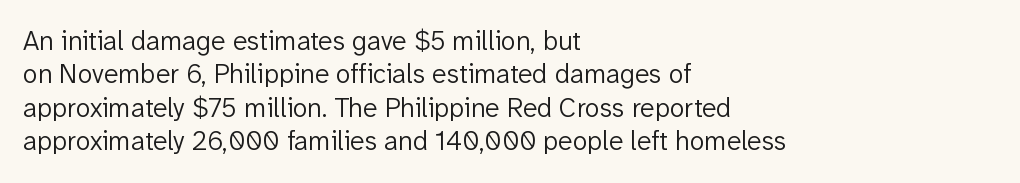
The image shows 27 px text type, upright; set left-aligned, line spacing 1.24x, normal letter spacing, not underlined.
